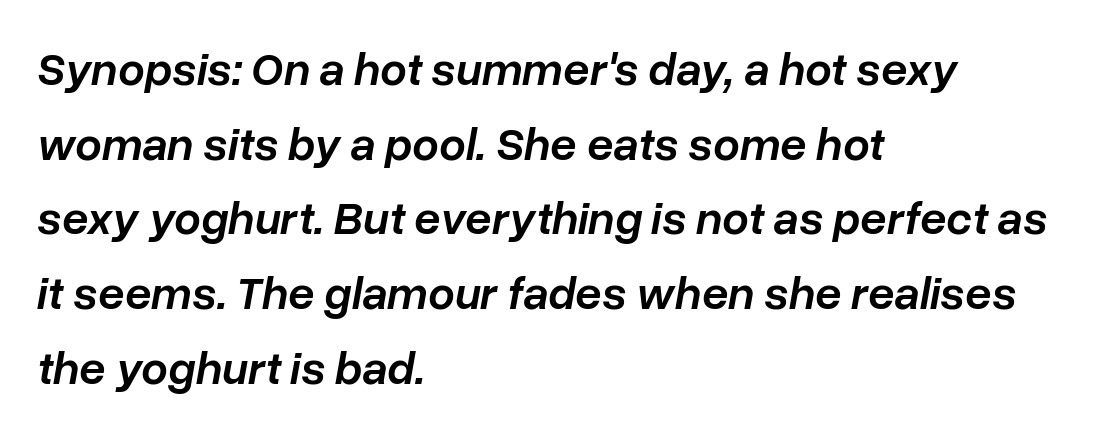
{"italic": "yes", "lean": "right", "slant_degrees": 10, "bold": "semi", "weight": "semibold", "width": "normal", "stroke_contrast": "low", "x_height": "medium", "monospaced": "no", "underline": "no", "align": "left", "line_spacing": "normal", "line_spacing_ratio": 1.59, "letter_spacing": "normal", "letter_spacing_em": 0.0, "glyph_px": 47}
